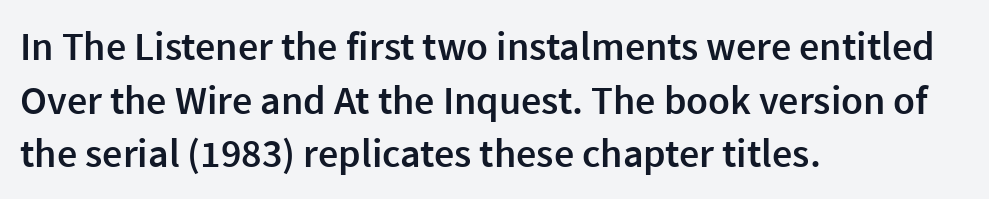
Q: Is the text bold? A: Semi-bold.
Q: Is the text italic (slanted)? A: No, it is upright.
Q: Is the typeface a serif or a sans-serif typeface? A: Sans-serif.
Q: Is the text underlined? A: No.
Q: How is the paragraph aligned? A: Left-aligned.
Q: Is the spacing between letters normal or unusually wide? A: Normal.
Q: Is the spacing between lines tight, normal or loose? A: Normal.
Q: Width (condensed, normal, or wide)? A: Normal.
Q: x-height? A: Medium.
Q: Monospaced? A: No.
